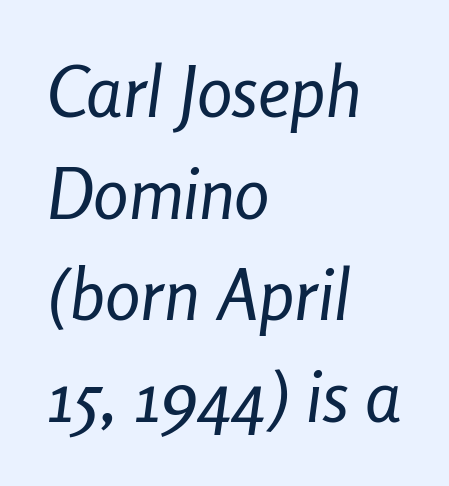
The image shows 71 px regular-weight, condensed type, italic (leaning right); set left-aligned, normal line spacing (1.43x), normal letter spacing, not underlined; low stroke contrast and a medium x-height.
